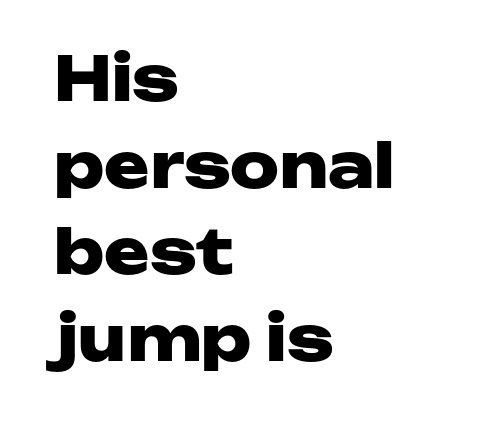
{"serif": "no", "italic": "no", "bold": "yes", "weight": "heavy", "width": "wide", "stroke_contrast": "low", "x_height": "medium", "monospaced": "no", "underline": "no", "align": "left", "line_spacing": "normal", "line_spacing_ratio": 1.42, "letter_spacing": "normal", "letter_spacing_em": 0.0, "glyph_px": 61}
